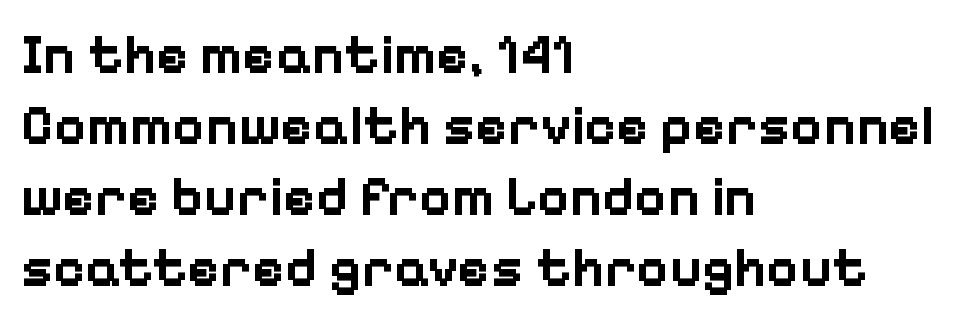
{"serif": "no", "italic": "no", "bold": "yes", "weight": "bold", "width": "normal", "stroke_contrast": "low", "x_height": "medium", "monospaced": "no", "underline": "no", "align": "left", "line_spacing": "normal", "line_spacing_ratio": 1.29, "letter_spacing": "normal", "letter_spacing_em": 0.0, "glyph_px": 55}
